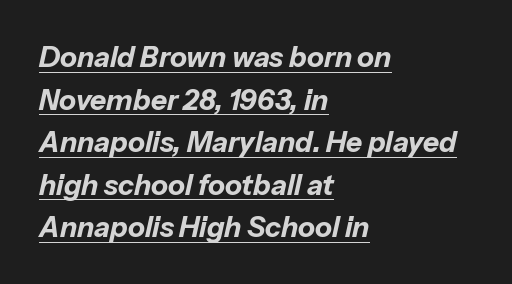
Q: Is the text bold? A: Yes.
Q: Is the text italic (slanted)? A: Yes, it leans right by about 13 degrees.
Q: Is the text underlined? A: Yes.
Q: How is the paragraph aligned? A: Left-aligned.
Q: Is the spacing between letters normal or unusually wide? A: Normal.
Q: Is the spacing between lines tight, normal or loose? A: Normal.
Q: Width (condensed, normal, or wide)? A: Normal.
Q: Stroke contrast? A: Low.
Q: x-height? A: Medium.
Q: Monospaced? A: No.
